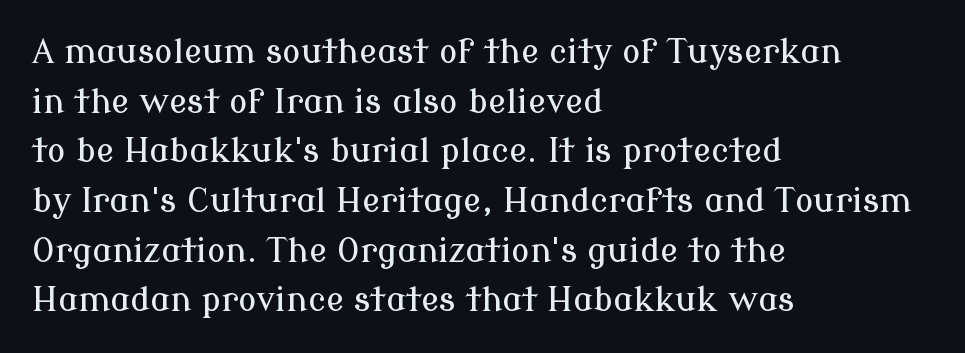
{"serif": "yes", "italic": "no", "width": "normal", "stroke_contrast": "low", "x_height": "medium", "monospaced": "no", "underline": "no", "align": "left", "line_spacing": "normal", "line_spacing_ratio": 1.46, "letter_spacing": "normal", "letter_spacing_em": 0.0, "glyph_px": 34}
